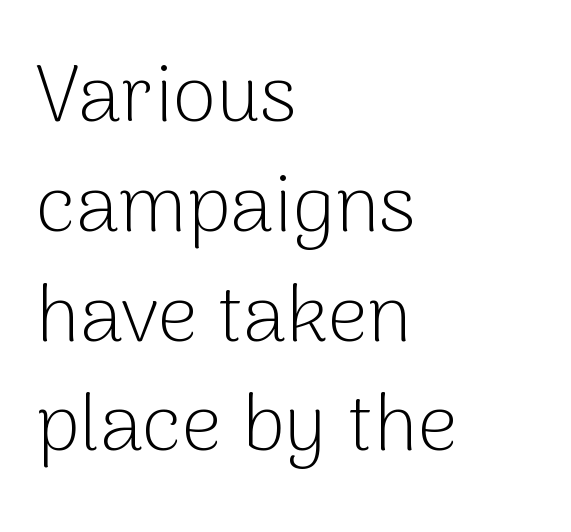
{"serif": "no", "italic": "no", "bold": "no", "weight": "light", "width": "normal", "stroke_contrast": "low", "x_height": "medium", "monospaced": "no", "underline": "no", "align": "left", "line_spacing": "normal", "line_spacing_ratio": 1.39, "letter_spacing": "normal", "letter_spacing_em": 0.0, "glyph_px": 79}
